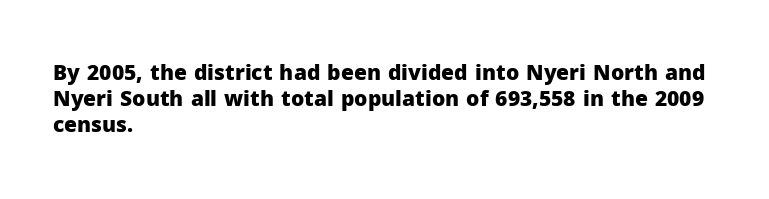
The strokes are fattened all the way to bold. Visually the block forms a straight wall on the left and a jagged coastline on the right. A typesetter would mark this as roman, not italic. The words here are not underlined.
